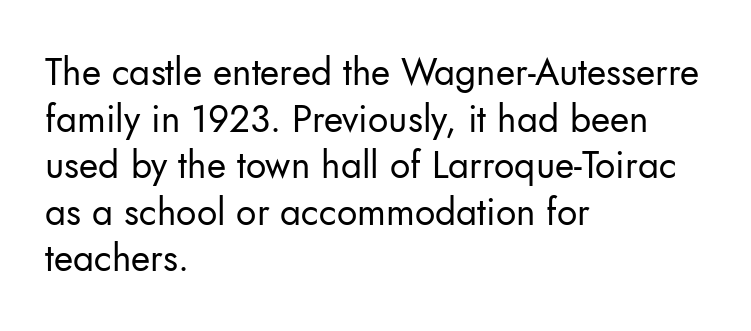
Q: Is the text bold? A: No.
Q: Is the text italic (slanted)? A: No, it is upright.
Q: Is the typeface a serif or a sans-serif typeface? A: Sans-serif.
Q: Is the text underlined? A: No.
Q: How is the paragraph aligned? A: Left-aligned.
Q: Is the spacing between letters normal or unusually wide? A: Normal.
Q: Is the spacing between lines tight, normal or loose? A: Normal.
Q: Width (condensed, normal, or wide)? A: Normal.
Q: Stroke contrast? A: Low.
Q: x-height? A: Small.
Q: Monospaced? A: No.
